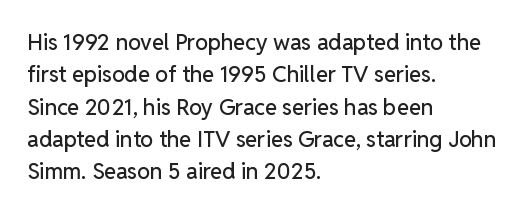
Bare-footed words on every line. The space between consecutive lines is moderate. Caption: standard tracking, unaltered. The lettering holds an erect, upright posture throughout. The text block is weighted toward the left margin, trailing off unevenly rightward.
